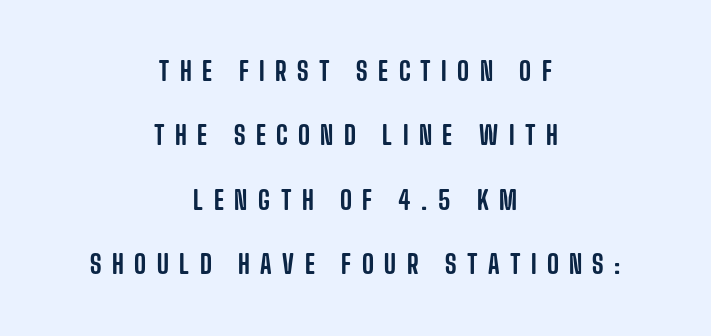
Q: Is the text italic (slanted)? A: No, it is upright.
Q: Is the text underlined? A: No.
Q: How is the paragraph aligned? A: Centered.
Q: Is the spacing between letters normal or unusually wide? A: Unusually wide.
Q: Is the spacing between lines tight, normal or loose? A: Loose.
